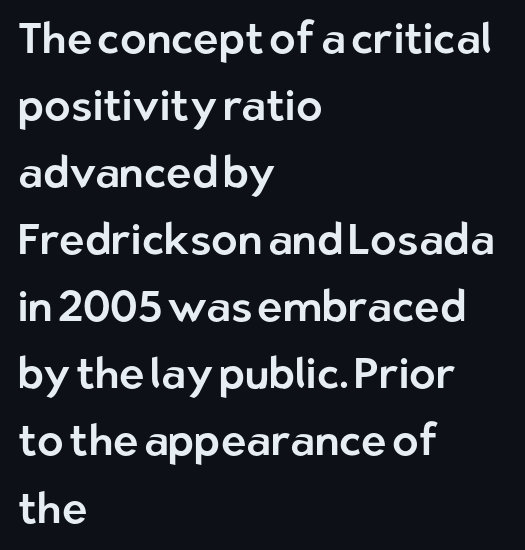
{"serif": "no", "italic": "no", "width": "normal", "stroke_contrast": "low", "x_height": "medium", "monospaced": "no", "underline": "no", "align": "left", "line_spacing": "normal", "line_spacing_ratio": 1.56, "letter_spacing": "normal", "letter_spacing_em": 0.0, "glyph_px": 43}
